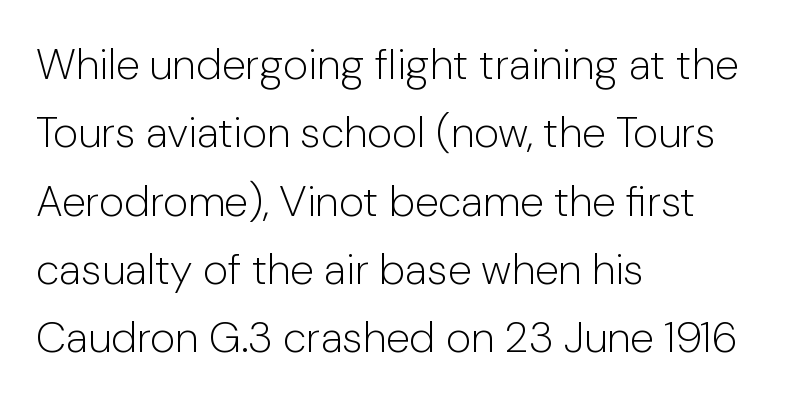
{"serif": "no", "italic": "no", "bold": "no", "weight": "light", "width": "normal", "stroke_contrast": "low", "x_height": "medium", "monospaced": "no", "underline": "no", "align": "left", "line_spacing": "normal", "line_spacing_ratio": 1.59, "letter_spacing": "normal", "letter_spacing_em": 0.0, "glyph_px": 43}
